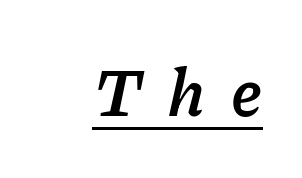
The image shows 68 px semibold type, italic (leaning right); set unusually wide letter spacing (+0.37 em), underlined; low stroke contrast and a medium x-height.
